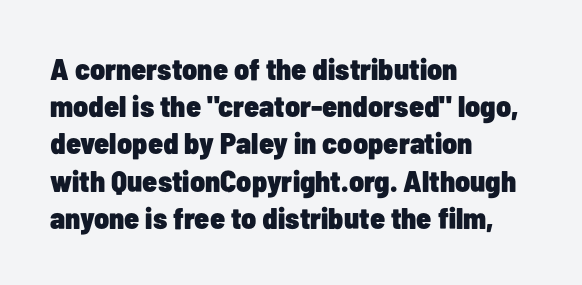
Q: Is the text bold? A: Yes.
Q: Is the text italic (slanted)? A: No, it is upright.
Q: Is the typeface a serif or a sans-serif typeface? A: Sans-serif.
Q: Is the text underlined? A: No.
Q: How is the paragraph aligned? A: Left-aligned.
Q: Is the spacing between letters normal or unusually wide? A: Normal.
Q: Width (condensed, normal, or wide)? A: Condensed.
Q: Stroke contrast? A: Low.
Q: x-height? A: Medium.
Q: Monospaced? A: No.
